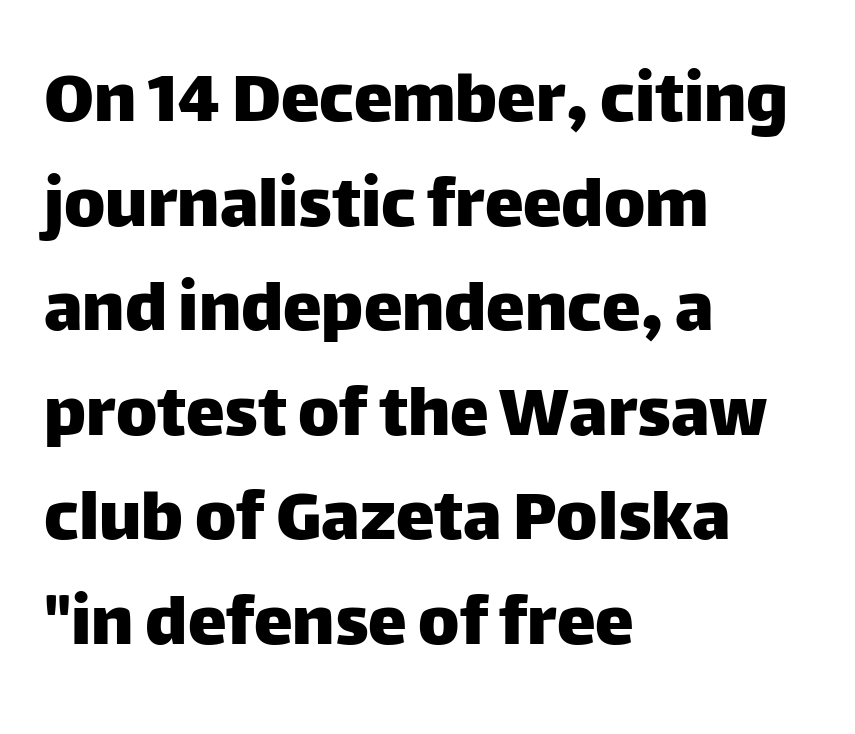
No feet cap the strokes, marking this as sans-serif type. You could call the tracking neutral — neither tight nor loose. You could not count columns in this text — the font is proportionally spaced. Does the copy run flush right? No — it runs flush left.
